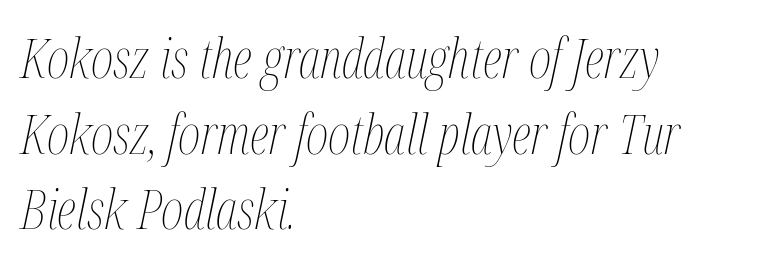
The image shows 54 px thin, condensed type, italic (leaning right); set left-aligned, normal line spacing (1.4x), normal letter spacing, not underlined; medium stroke contrast and a medium x-height.
